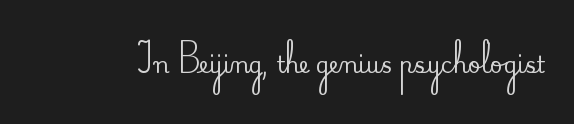
Tall strokes in this sample are plumb rather than angled. Short note: letters normally spaced. Lines of text with bare space underneath.
